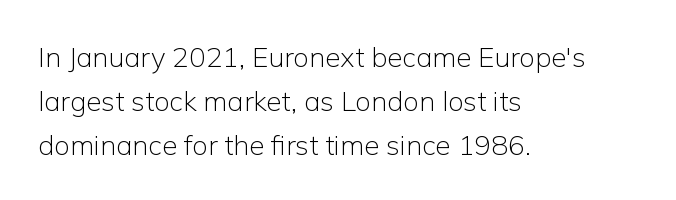
{"serif": "no", "italic": "no", "bold": "no", "weight": "light", "width": "normal", "stroke_contrast": "low", "x_height": "medium", "monospaced": "no", "underline": "no", "align": "left", "line_spacing": "normal", "line_spacing_ratio": 1.57, "letter_spacing": "normal", "letter_spacing_em": 0.0, "glyph_px": 28}
